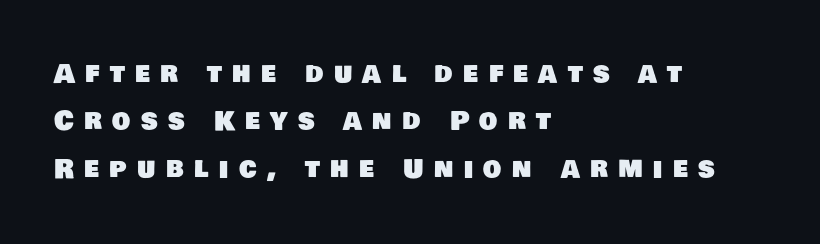
Q: Is the text underlined? A: No.
Q: How is the paragraph aligned? A: Left-aligned.
Q: Is the spacing between letters normal or unusually wide? A: Unusually wide.
